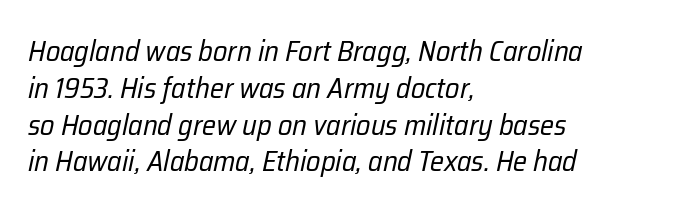
Q: Is the text bold? A: No.
Q: Is the text italic (slanted)? A: Yes, it leans right by about 12 degrees.
Q: Is the text underlined? A: No.
Q: How is the paragraph aligned? A: Left-aligned.
Q: Is the spacing between letters normal or unusually wide? A: Normal.
Q: Is the spacing between lines tight, normal or loose? A: Normal.
Q: Width (condensed, normal, or wide)? A: Condensed.
Q: Stroke contrast? A: Low.
Q: x-height? A: Medium.
Q: Monospaced? A: No.
